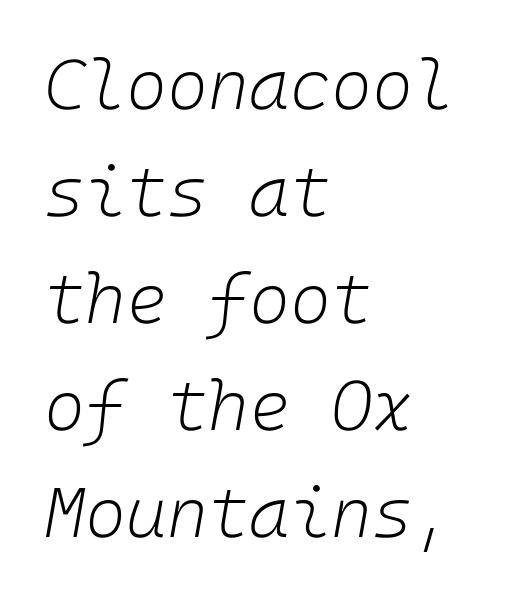
Observe the ordinary spacing: letters are neighbours, not strangers. These lines are set flush left with a ragged right edge. No extra ink here — the face is not bold. In terms of leading, this rendering sits right in the middle. Observe the lean: these are italic letterforms. The space directly below the letters is spotless.
